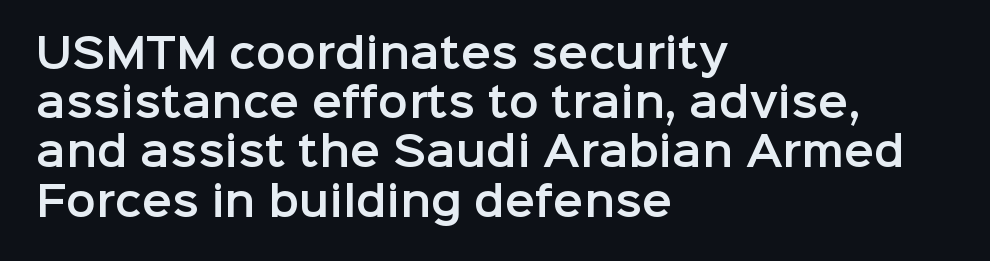
{"serif": "no", "italic": "no", "width": "normal", "stroke_contrast": "low", "x_height": "medium", "monospaced": "no", "underline": "no", "align": "left", "line_spacing_ratio": 1.23, "letter_spacing": "normal", "letter_spacing_em": 0.0, "glyph_px": 40}
